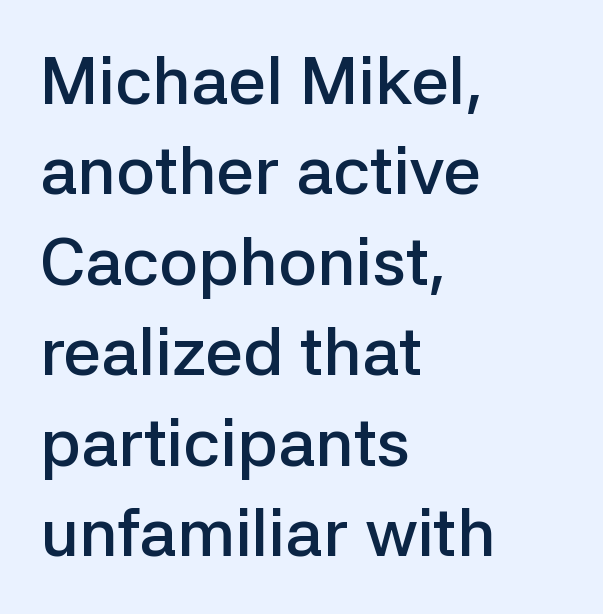
Honestly, the letter spacing is just normal — you wouldn't notice it. You could not count columns in this text — the font is proportionally spaced. A typesetter would mark this as roman, not italic. Each glyph is drawn with semibold strokes, heavier than normal yet not fully bold. A typesetter would label this face a sans. The rows are spaced the way most documents space them.
